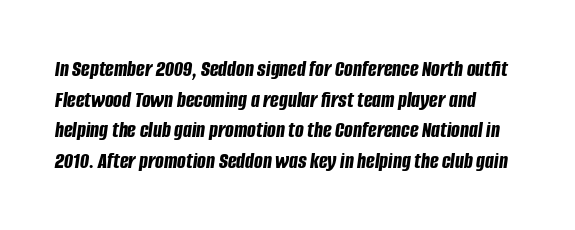
Q: Is the text bold? A: Yes.
Q: Is the text italic (slanted)? A: Yes, it leans right by about 8 degrees.
Q: Is the text underlined? A: No.
Q: Is the spacing between letters normal or unusually wide? A: Normal.
Q: Is the spacing between lines tight, normal or loose? A: Normal.
